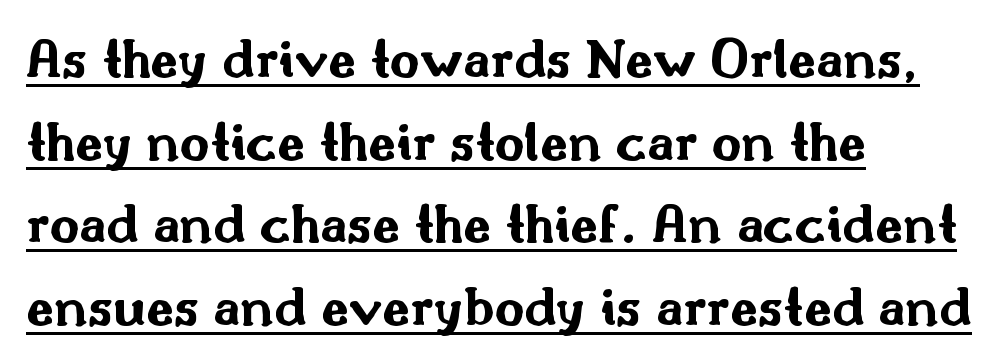
The image shows 57 px bold, wide sans-serif type, upright; set left-aligned, normal line spacing (1.45x), normal letter spacing, underlined; medium stroke contrast and a small x-height.
